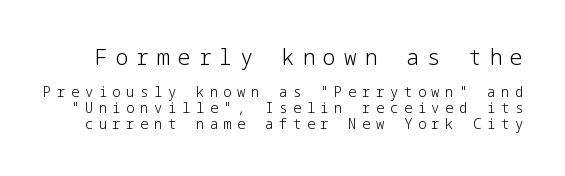
Q: Is the text bold? A: No.
Q: Is the text italic (slanted)? A: No, it is upright.
Q: Is the text underlined? A: No.
Q: Is the spacing between letters normal or unusually wide? A: Unusually wide.
Q: Is the spacing between lines tight, normal or loose? A: Tight.
Q: Which block of text is set in a larger size, the first (top) or the second (bottom)? A: The first (top) one.
